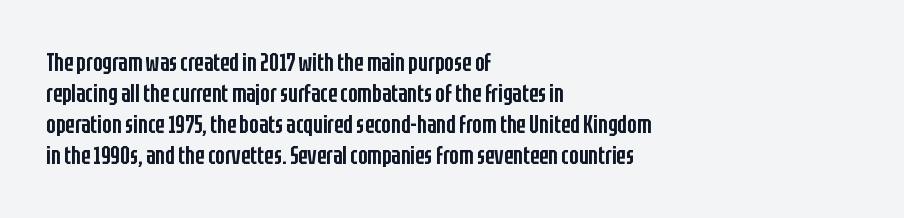
A classic flush-left, rag-right setting is used for this passage. The face used here is rendered with its standard letterfit. Decoration check: the copy has no underline. Caption: semibold face, moderately heavy strokes. Quick note: not italic, upright.
